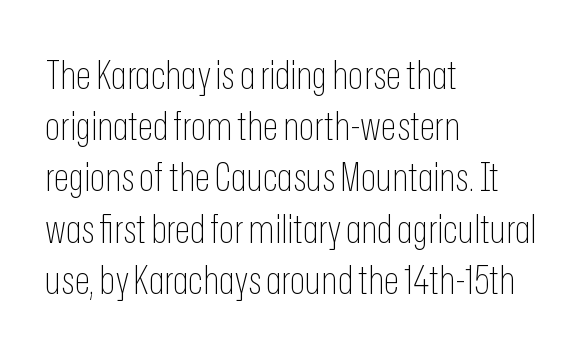
{"serif": "no", "italic": "no", "bold": "no", "weight": "thin", "width": "condensed", "stroke_contrast": "low", "x_height": "medium", "monospaced": "no", "underline": "no", "align": "left", "line_spacing": "normal", "line_spacing_ratio": 1.28, "letter_spacing": "normal", "letter_spacing_em": 0.0, "glyph_px": 40}
